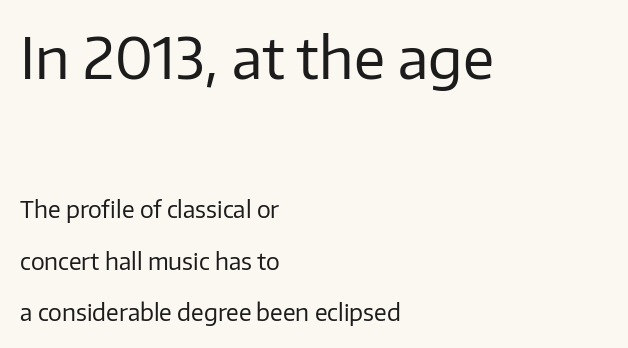
The image shows 57 px regular-weight sans-serif type, upright; set left-aligned, loose line spacing (2.25x), normal letter spacing, not underlined; the first (top) block is 2.48x larger; low stroke contrast and a medium x-height.
